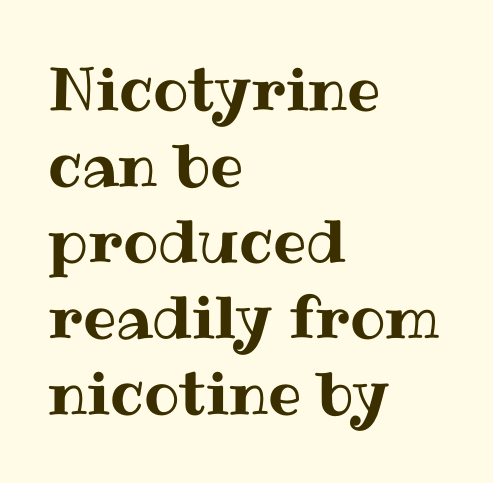
{"italic": "no", "width": "normal", "stroke_contrast": "medium", "x_height": "medium", "monospaced": "no", "underline": "no", "align": "left", "line_spacing": "normal", "line_spacing_ratio": 1.29, "letter_spacing": "normal", "letter_spacing_em": 0.0, "glyph_px": 59}
